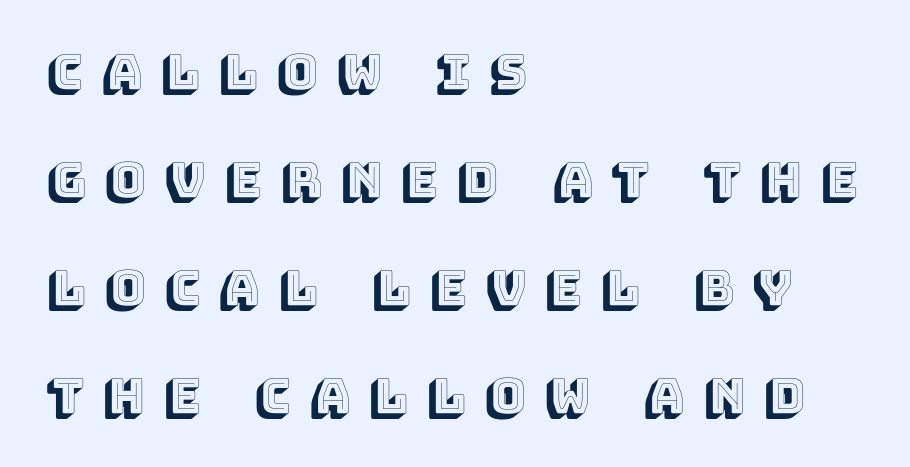
Q: Is the text italic (slanted)? A: No, it is upright.
Q: Is the text underlined? A: No.
Q: How is the paragraph aligned? A: Left-aligned.
Q: Is the spacing between letters normal or unusually wide? A: Unusually wide.
Q: Is the spacing between lines tight, normal or loose? A: Loose.
Q: Width (condensed, normal, or wide)? A: Normal.
Q: x-height? A: Large.
Q: Monospaced? A: No.
